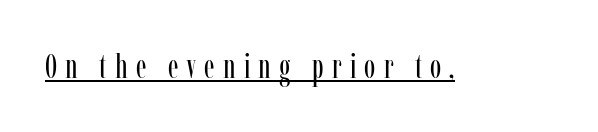
A baseline rule has been typeset under these characters. Does extra space separate the letters? Yes, quite a lot of it. This is roman type, the default non-slanted kind. The passage shown is typeset with a serif family.
